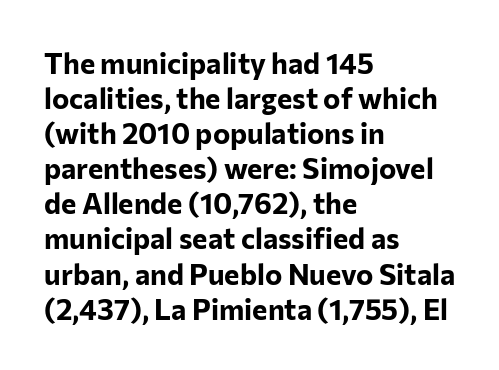
{"serif": "no", "italic": "no", "bold": "yes", "weight": "bold", "width": "normal", "stroke_contrast": "low", "x_height": "medium", "monospaced": "no", "underline": "no", "align": "left", "line_spacing_ratio": 1.21, "letter_spacing": "normal", "letter_spacing_em": 0.0, "glyph_px": 29}
